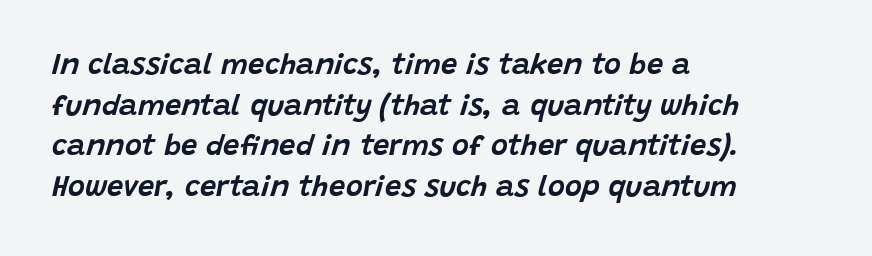
Q: Is the text italic (slanted)? A: Yes, it leans right by about 15 degrees.
Q: Is the text underlined? A: No.
Q: How is the paragraph aligned? A: Left-aligned.
Q: Is the spacing between letters normal or unusually wide? A: Normal.
Q: Is the spacing between lines tight, normal or loose? A: Normal.
Q: Width (condensed, normal, or wide)? A: Normal.
Q: Stroke contrast? A: Low.
Q: x-height? A: Large.
Q: Monospaced? A: No.
